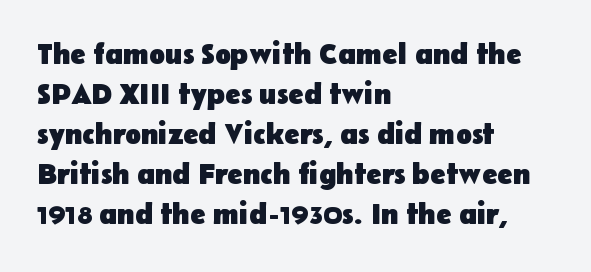
Q: Is the text bold? A: Yes.
Q: Is the text italic (slanted)? A: No, it is upright.
Q: Is the typeface a serif or a sans-serif typeface? A: Sans-serif.
Q: Is the text underlined? A: No.
Q: How is the paragraph aligned? A: Left-aligned.
Q: Is the spacing between letters normal or unusually wide? A: Normal.
Q: Is the spacing between lines tight, normal or loose? A: Normal.
Q: Width (condensed, normal, or wide)? A: Normal.
Q: Stroke contrast? A: Low.
Q: x-height? A: Medium.
Q: Monospaced? A: No.
